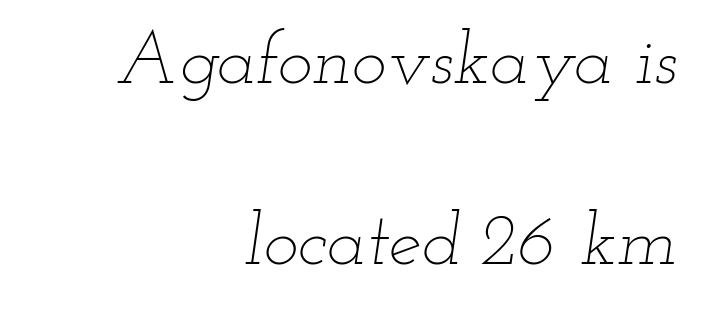
The image shows 74 px thin, wide type, italic (leaning right); set right-aligned, loose line spacing (2.45x), normal letter spacing, not underlined; low stroke contrast and a small x-height.
